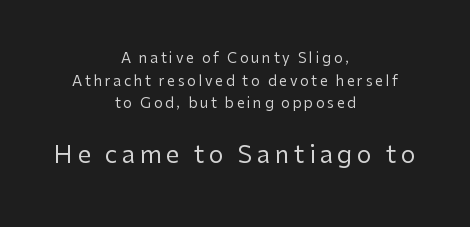
The axis of the letterforms is exactly vertical. Notice how the passage keeps no hard edge, just a central spine. Stem width sits at or under what a default text font uses. The emphasis by scale lands on block number two, below. These lines sit exactly where default settings would place them. Only glyphs here, with clear space below each row.
